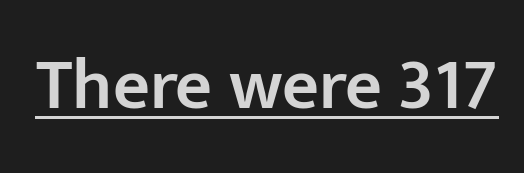
Q: Is the text bold? A: Semi-bold.
Q: Is the text italic (slanted)? A: No, it is upright.
Q: Is the typeface a serif or a sans-serif typeface? A: Sans-serif.
Q: Is the text underlined? A: Yes.
Q: Is the spacing between letters normal or unusually wide? A: Normal.
Q: Width (condensed, normal, or wide)? A: Normal.
Q: Stroke contrast? A: Low.
Q: x-height? A: Medium.
Q: Monospaced? A: No.
